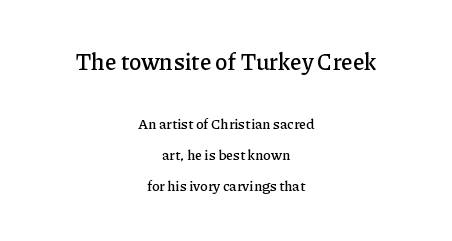
Q: Is the text italic (slanted)? A: No, it is upright.
Q: Is the text underlined? A: No.
Q: How is the paragraph aligned? A: Centered.
Q: Is the spacing between letters normal or unusually wide? A: Normal.
Q: Is the spacing between lines tight, normal or loose? A: Loose.
Q: Which block of text is set in a larger size, the first (top) or the second (bottom)? A: The first (top) one.
